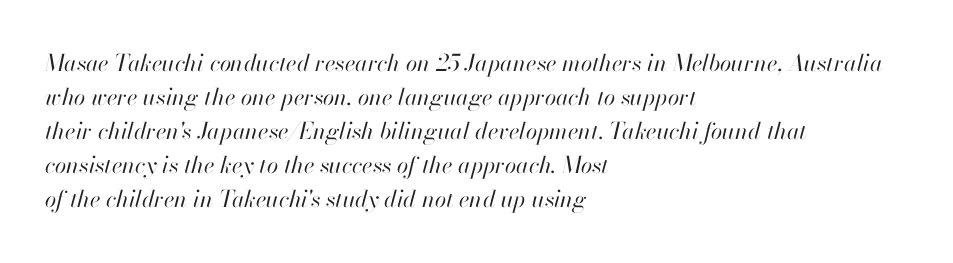
{"italic": "yes", "lean": "right", "slant_degrees": 13, "bold": "no", "underline": "no", "align": "left", "line_spacing": "normal", "line_spacing_ratio": 1.48, "letter_spacing": "normal", "letter_spacing_em": 0.0, "glyph_px": 23}
